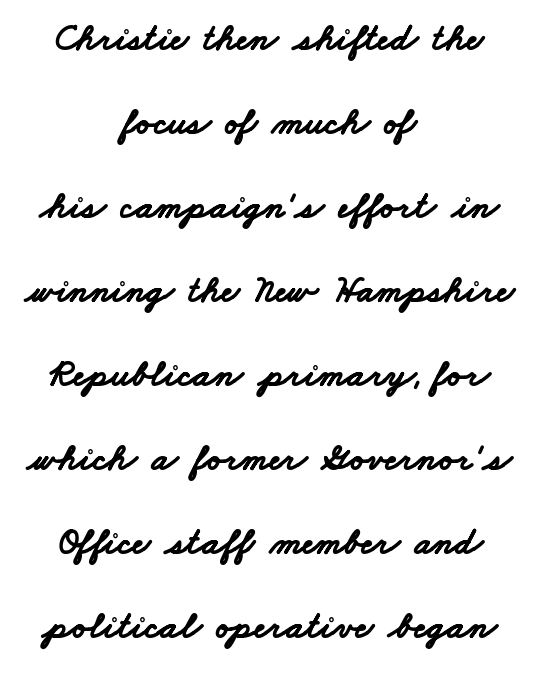
{"serif": "no", "bold": "yes", "weight": "bold", "width": "wide", "stroke_contrast": "low", "x_height": "small", "monospaced": "no", "underline": "no", "align": "center", "line_spacing": "loose", "line_spacing_ratio": 2.21, "letter_spacing": "normal", "letter_spacing_em": 0.0, "glyph_px": 38}
